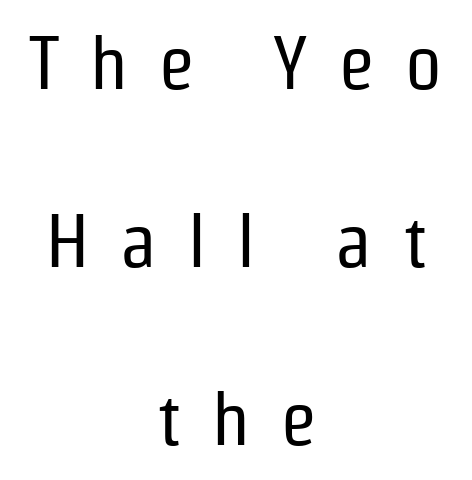
Descenders are the only things crossing below the line. In terms of posture, this sample is upright. The face used here is rendered with a markedly widened letterfit. Successive baselines arrive slowly, with a big drop between each. Spacing verdict: proportional, widths tailored to each character.
